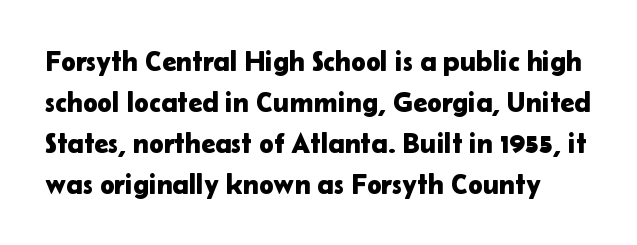
{"serif": "no", "italic": "no", "width": "normal", "stroke_contrast": "low", "x_height": "medium", "monospaced": "no", "underline": "no", "line_spacing": "normal", "line_spacing_ratio": 1.46, "letter_spacing": "normal", "letter_spacing_em": 0.0, "glyph_px": 28}
